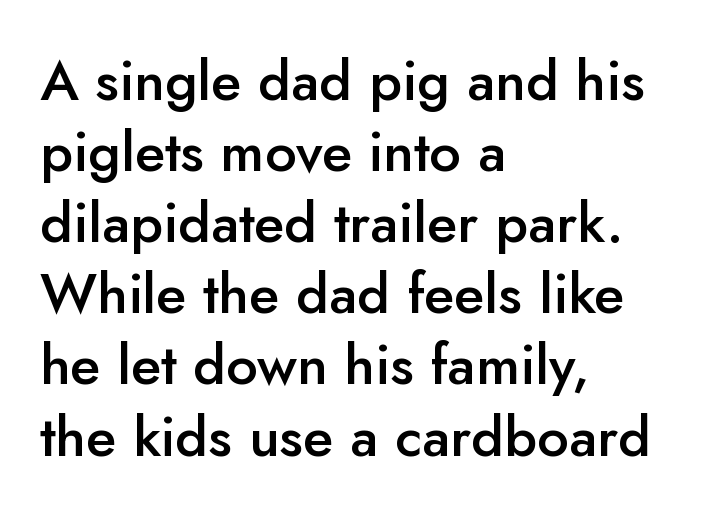
The image shows 56 px semibold sans-serif type, upright; set left-aligned, normal line spacing (1.27x), normal letter spacing, not underlined; low stroke contrast and a small x-height.
